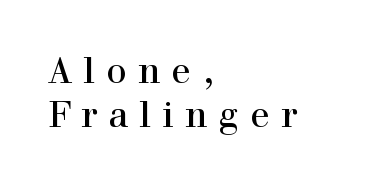
Q: Is the text italic (slanted)? A: No, it is upright.
Q: Is the typeface a serif or a sans-serif typeface? A: Serif.
Q: Is the text underlined? A: No.
Q: How is the paragraph aligned? A: Left-aligned.
Q: Is the spacing between letters normal or unusually wide? A: Unusually wide.
Q: Width (condensed, normal, or wide)? A: Normal.
Q: x-height? A: Medium.
Q: Monospaced? A: No.
